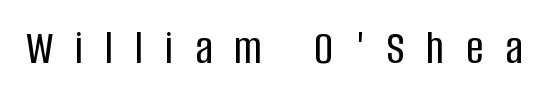
Q: Is the text italic (slanted)? A: No, it is upright.
Q: Is the typeface a serif or a sans-serif typeface? A: Sans-serif.
Q: Is the text underlined? A: No.
Q: Is the spacing between letters normal or unusually wide? A: Unusually wide.
Q: Width (condensed, normal, or wide)? A: Condensed.
Q: Stroke contrast? A: Low.
Q: x-height? A: Large.
Q: Monospaced? A: No.
